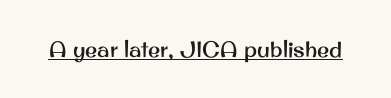
Compared with typical body copy, the letter spacing here is the same. Honestly, the underline is the first thing you notice here. No italicization has been applied; the sample stays upright.
